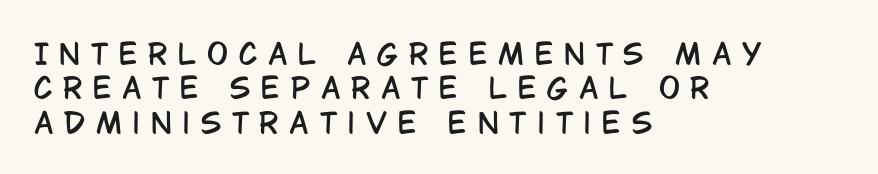
Q: Is the text italic (slanted)? A: No, it is upright.
Q: Is the typeface a serif or a sans-serif typeface? A: Sans-serif.
Q: Is the text underlined? A: No.
Q: How is the paragraph aligned? A: Left-aligned.
Q: Is the spacing between letters normal or unusually wide? A: Unusually wide.
Q: Width (condensed, normal, or wide)? A: Condensed.
Q: Stroke contrast? A: Low.
Q: x-height? A: Large.
Q: Monospaced? A: No.
